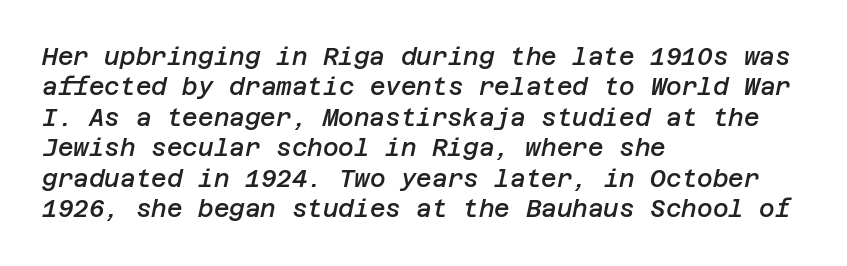
The image shows 24 px text type, italic (leaning right); set left-aligned, normal line spacing (1.27x), normal letter spacing, not underlined.
